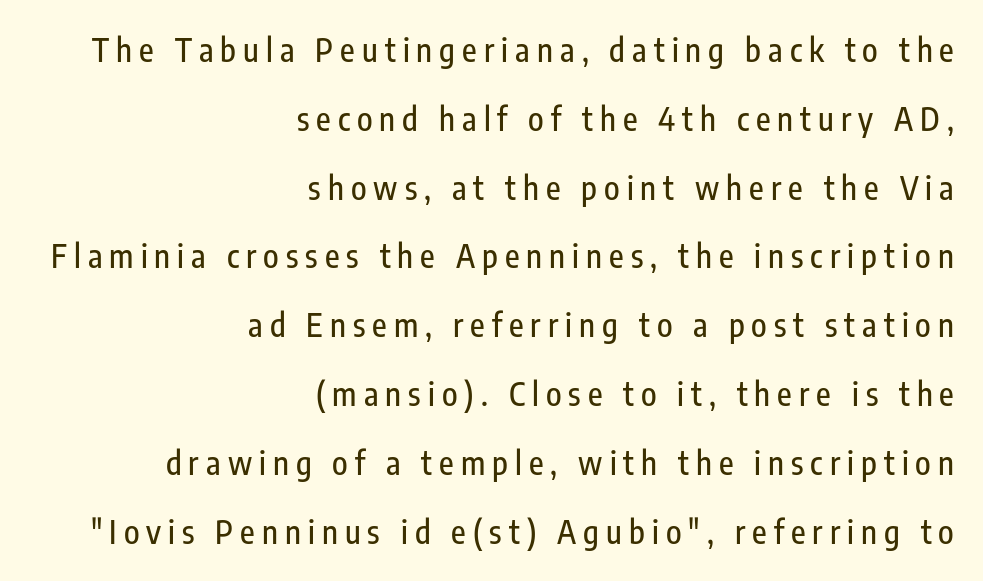
Q: Is the text italic (slanted)? A: No, it is upright.
Q: Is the typeface a serif or a sans-serif typeface? A: Sans-serif.
Q: Is the text underlined? A: No.
Q: How is the paragraph aligned? A: Right-aligned.
Q: Is the spacing between letters normal or unusually wide? A: Unusually wide.
Q: Is the spacing between lines tight, normal or loose? A: Loose.
Q: Width (condensed, normal, or wide)? A: Condensed.
Q: Stroke contrast? A: Low.
Q: x-height? A: Medium.
Q: Monospaced? A: No.
